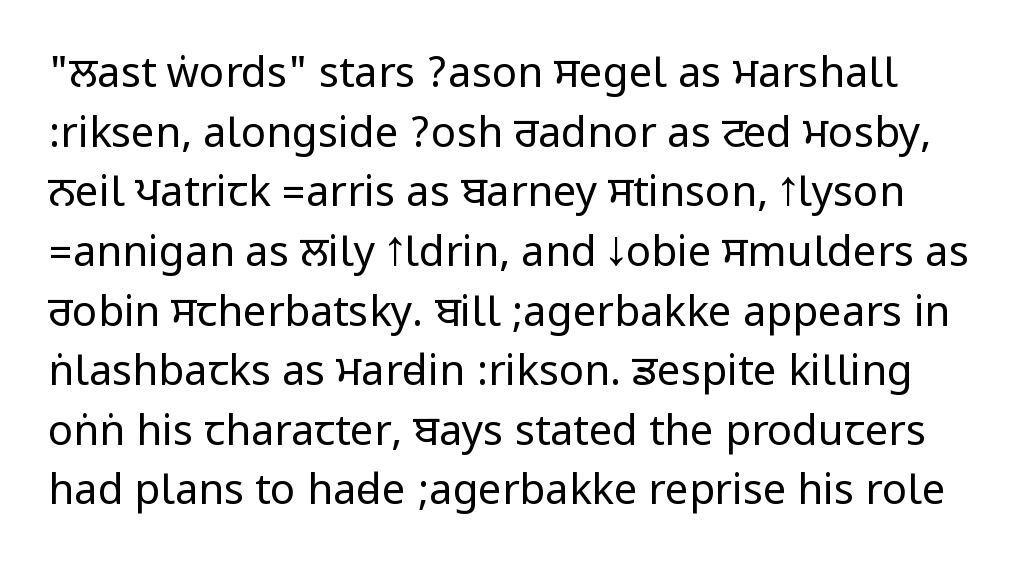
The image shows 42 px regular-weight, condensed sans-serif type, upright; set normal line spacing (1.42x), normal letter spacing, not underlined; low stroke contrast.
